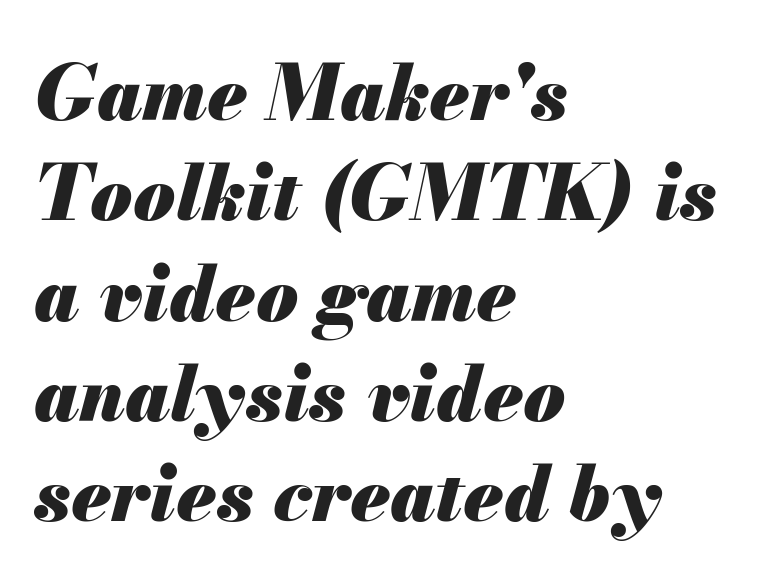
{"italic": "yes", "lean": "right", "slant_degrees": 13, "bold": "yes", "weight": "heavy", "width": "normal", "stroke_contrast": "medium", "x_height": "small", "monospaced": "no", "underline": "no", "align": "left", "line_spacing": "normal", "line_spacing_ratio": 1.32, "letter_spacing": "normal", "letter_spacing_em": 0.0, "glyph_px": 76}
